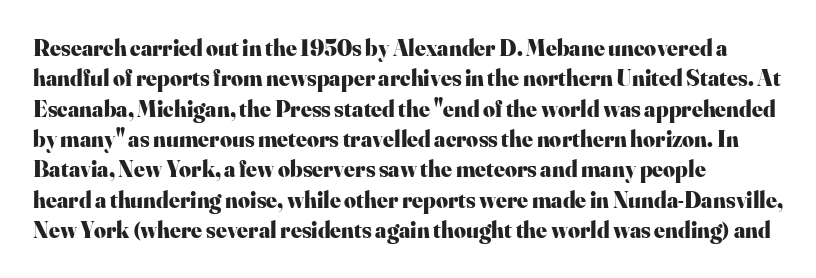
The image shows 23 px bold type, upright; set left-aligned, normal line spacing (1.32x), normal letter spacing, not underlined.
